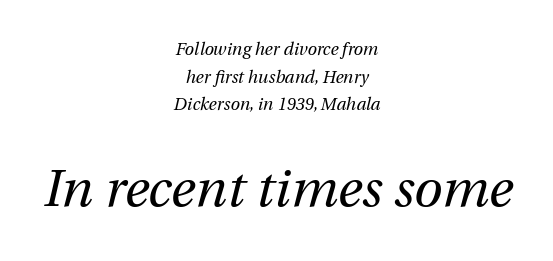
{"italic": "yes", "lean": "right", "slant_degrees": 13, "bold": "no", "weight": "regular", "width": "normal", "stroke_contrast": "medium", "x_height": "medium", "monospaced": "no", "underline": "no", "align": "center", "line_spacing": "normal", "line_spacing_ratio": 1.63, "letter_spacing": "normal", "letter_spacing_em": 0.0, "larger_block": "second", "size_ratio": 3.06, "glyph_px": 52}
